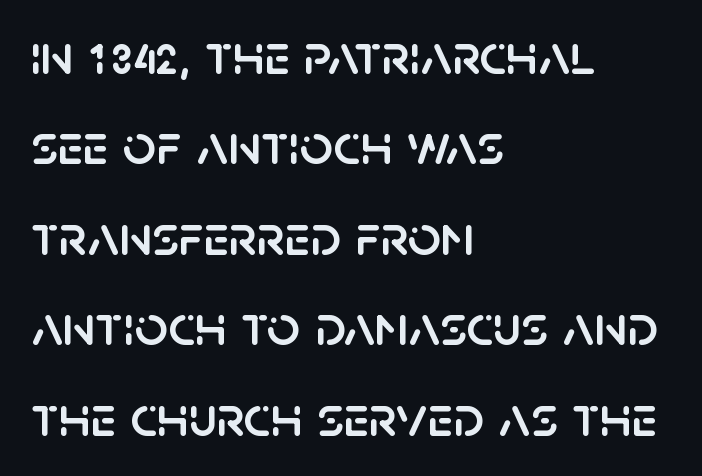
The image shows 58 px sans-serif type, upright; set left-aligned, normal line spacing (1.56x), normal letter spacing, not underlined; low stroke contrast and a large x-height.
